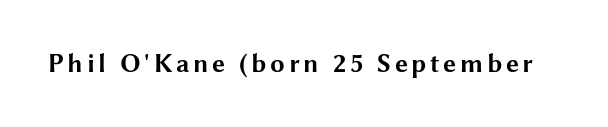
The image shows 26 px bold type, upright; set not underlined.
